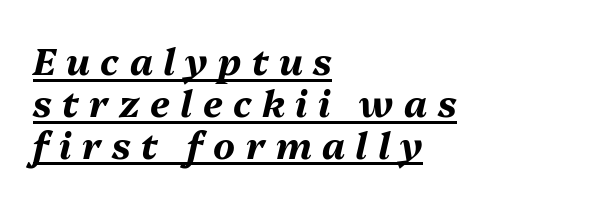
The image shows 37 px bold type, italic (leaning right); set left-aligned, tight line spacing (1.13x), unusually wide letter spacing (+0.28 em), underlined; medium stroke contrast and a medium x-height.
